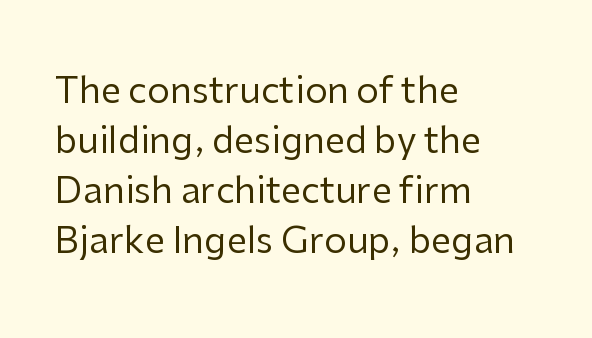
If you drew a line through each stem, it would be perfectly vertical. The passage shown is typeset with a sans-serif family. Leading: standard. Weight: not bold — regular or lighter. The passage is arranged the way most books set body copy — flush left. Bare-footed words on every line.
